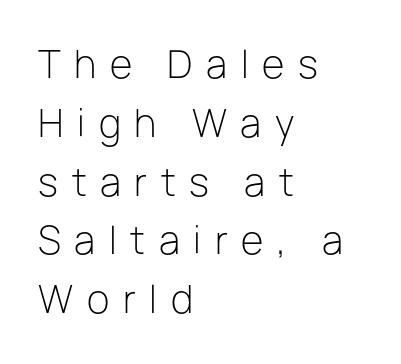
The image shows 37 px light sans-serif type, upright; set left-aligned, normal line spacing (1.59x), unusually wide letter spacing (+0.37 em), not underlined; low stroke contrast and a medium x-height.
